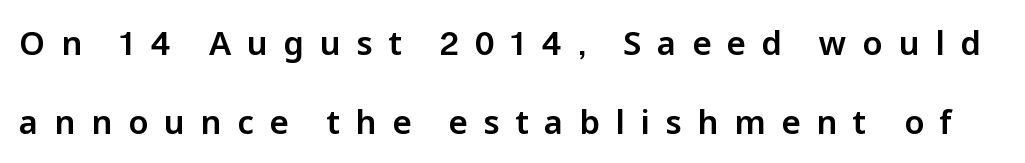
The image shows 33 px sans-serif type, upright; set loose line spacing (2.38x), unusually wide letter spacing (+0.47 em), not underlined; low stroke contrast and a medium x-height.
